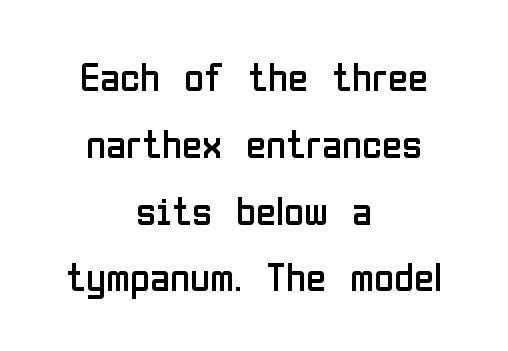
Q: Is the text bold? A: No.
Q: Is the text italic (slanted)? A: No, it is upright.
Q: Is the typeface a serif or a sans-serif typeface? A: Sans-serif.
Q: Is the text underlined? A: No.
Q: How is the paragraph aligned? A: Centered.
Q: Is the spacing between letters normal or unusually wide? A: Normal.
Q: Is the spacing between lines tight, normal or loose? A: Normal.
Q: Width (condensed, normal, or wide)? A: Condensed.
Q: Stroke contrast? A: Low.
Q: x-height? A: Medium.
Q: Monospaced? A: No.
